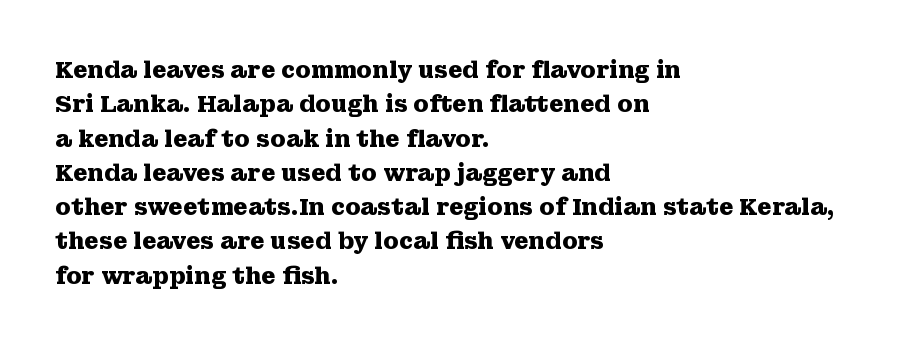
{"italic": "no", "bold": "yes", "underline": "no", "align": "left", "line_spacing": "normal", "line_spacing_ratio": 1.49, "letter_spacing": "normal", "letter_spacing_em": 0.0, "glyph_px": 23}
